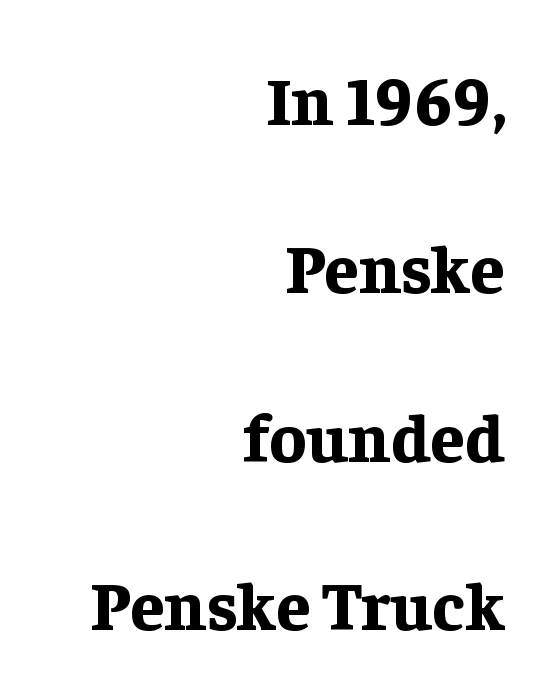
The image shows 69 px bold serif type, upright; set right-aligned, loose line spacing (2.44x), normal letter spacing, not underlined; low stroke contrast and a medium x-height.
